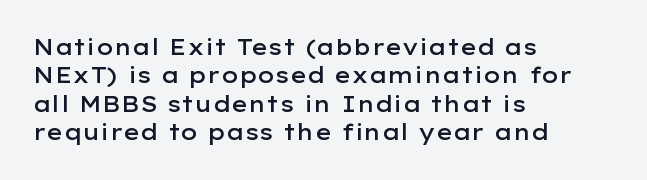
The image shows 22 px text type, upright; set left-aligned, normal line spacing (1.29x), normal letter spacing, not underlined.
